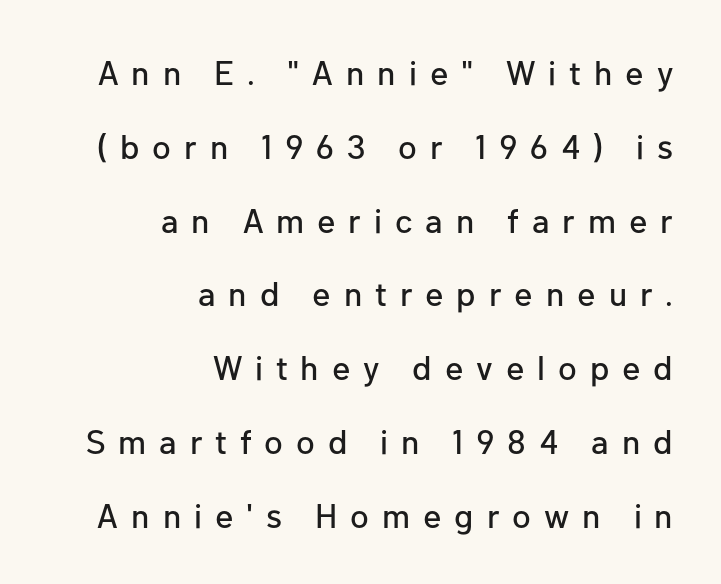
{"serif": "no", "italic": "no", "width": "normal", "stroke_contrast": "low", "x_height": "medium", "monospaced": "no", "underline": "no", "align": "right", "line_spacing": "loose", "line_spacing_ratio": 2.17, "letter_spacing": "wide", "letter_spacing_em": 0.38, "glyph_px": 34}
